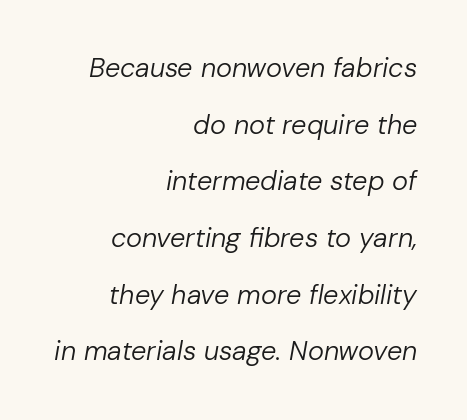
The image shows 27 px text type, italic (leaning right); set right-aligned, loose line spacing (2.1x), normal letter spacing, not underlined.
